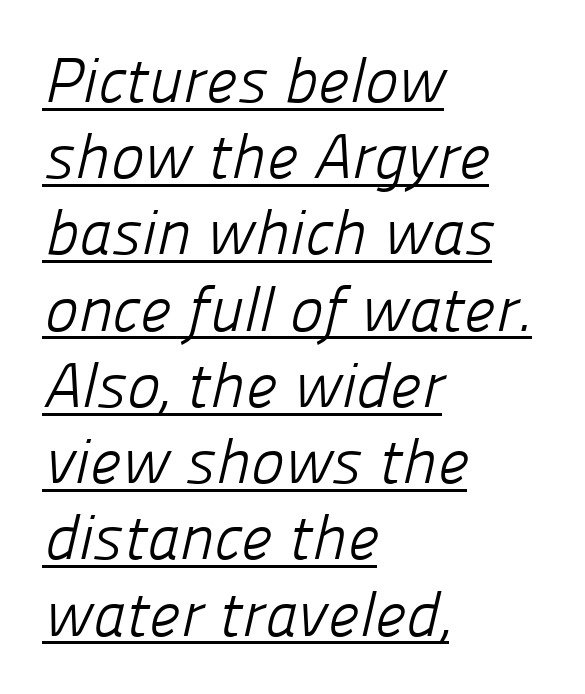
Q: Is the text bold? A: No.
Q: Is the typeface a serif or a sans-serif typeface? A: Sans-serif.
Q: Is the text underlined? A: Yes.
Q: How is the paragraph aligned? A: Left-aligned.
Q: Is the spacing between letters normal or unusually wide? A: Normal.
Q: Width (condensed, normal, or wide)? A: Normal.
Q: Stroke contrast? A: Low.
Q: x-height? A: Medium.
Q: Monospaced? A: No.
